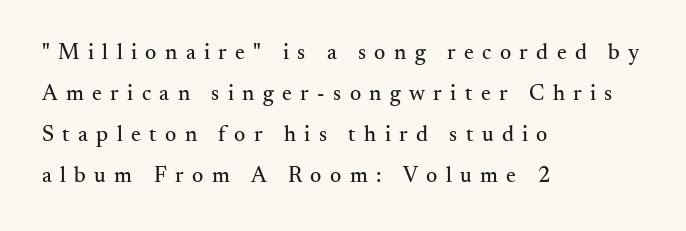
Do the letters lean? They stand straight. The setting favours the left margin, as ordinary paragraphs usually do. Substantial extra tracking has been applied to these lines. Unmarked baselines from the first word to the last.
